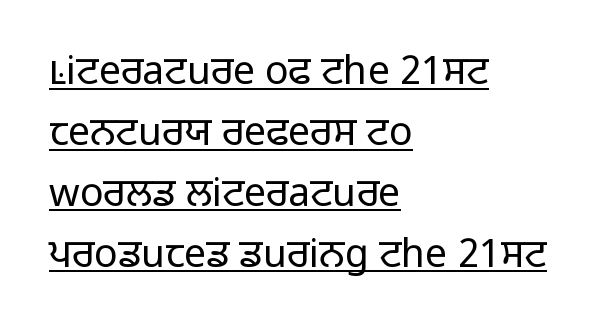
Varying glyph widths throughout — classic text-font behaviour. Each new line begins a customary step beneath the previous one. Unlike italic type, these characters show no tilt at all. Heft: none added — not bold. The rendered words wear a rule along their underside.
